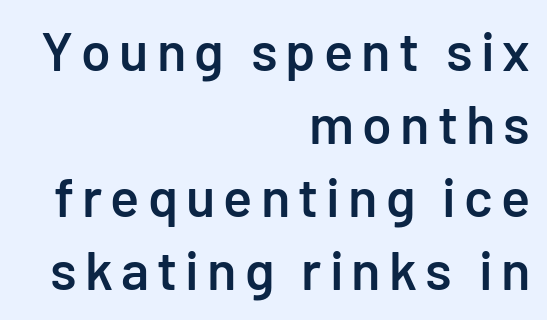
{"serif": "no", "italic": "no", "bold": "semi", "weight": "semibold", "width": "normal", "stroke_contrast": "low", "x_height": "medium", "monospaced": "no", "underline": "no", "align": "right", "line_spacing": "normal", "line_spacing_ratio": 1.35, "glyph_px": 54}
